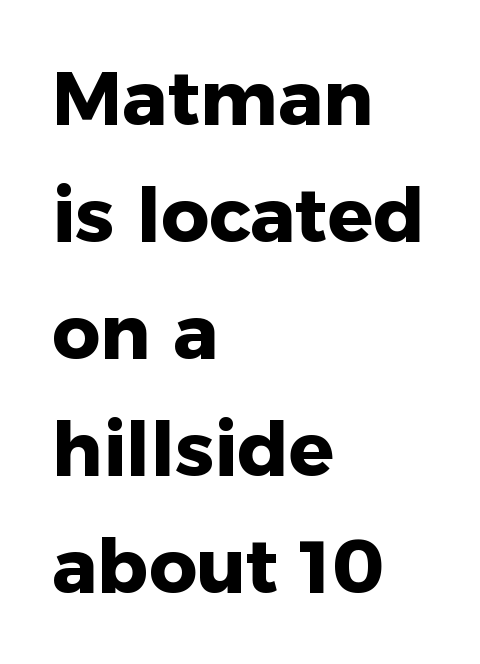
Font category for this specimen: sans-serif. A typesetter would call this proportional, since set widths differ per character. Evenly set lines give the paragraph a standard silhouette. Chunky letters — that's bold for sure. Notice how the stems are strictly vertical — no italics here.
